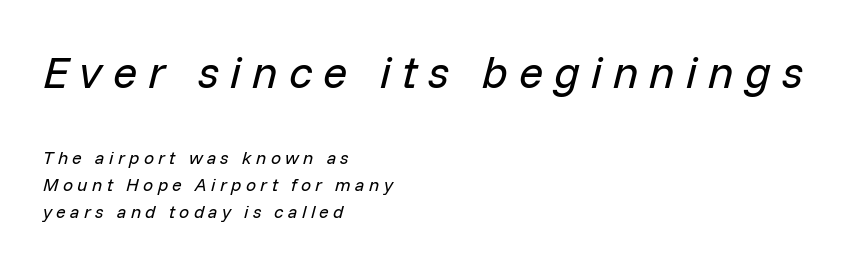
Q: Is the text bold? A: No.
Q: Is the text italic (slanted)? A: Yes, it leans right by about 14 degrees.
Q: Is the text underlined? A: No.
Q: How is the paragraph aligned? A: Left-aligned.
Q: Is the spacing between letters normal or unusually wide? A: Unusually wide.
Q: Is the spacing between lines tight, normal or loose? A: Normal.
Q: Which block of text is set in a larger size, the first (top) or the second (bottom)? A: The first (top) one.
Q: Width (condensed, normal, or wide)? A: Normal.
Q: Stroke contrast? A: Low.
Q: x-height? A: Medium.
Q: Monospaced? A: No.
